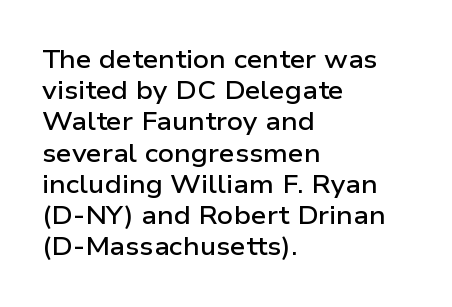
The image shows 25 px text type, upright; set left-aligned, normal line spacing (1.25x), normal letter spacing, not underlined.
